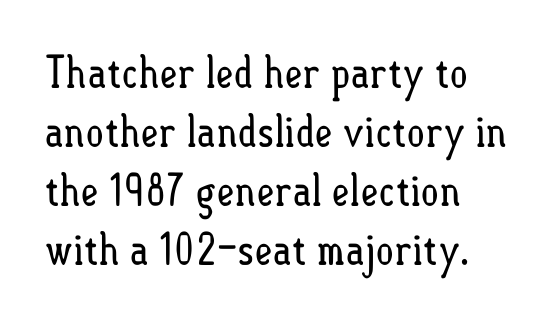
A typesetter would mark this as roman, not italic. You could not count columns in this text — the font is proportionally spaced. No chunkiness to these letters — they're not bold. There is no visible air inserted between adjacent glyphs. Interline gaps are of average width in this sample. The setting favours the left margin, as ordinary paragraphs usually do.
